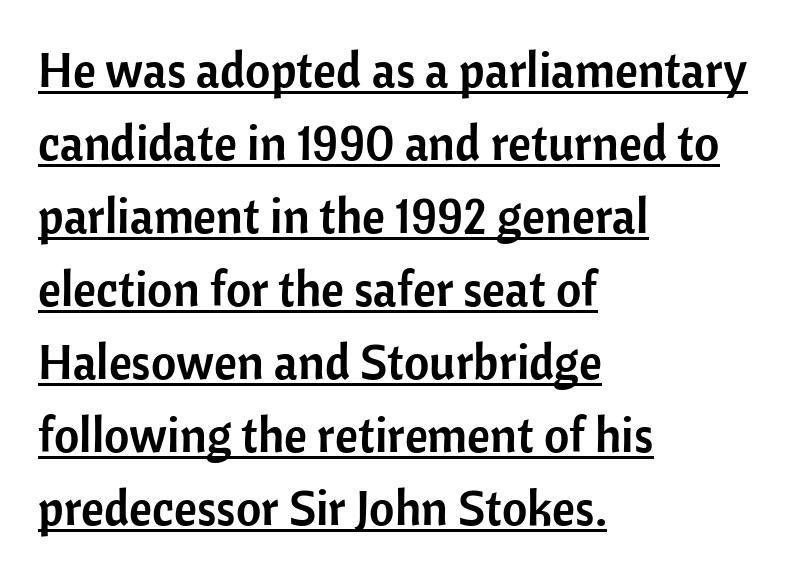
What stands out about the letter spacing? Nothing — it is the standard amount. This sample is left-justified, so line endings fall wherever the words run out. The face used here is proportionally spaced, like ordinary book or web type. If you measured baseline to baseline, you'd find a middling distance. Notice how the stems are strictly vertical — no italics here. To sum up the face: it is a sans, with no serifs.
